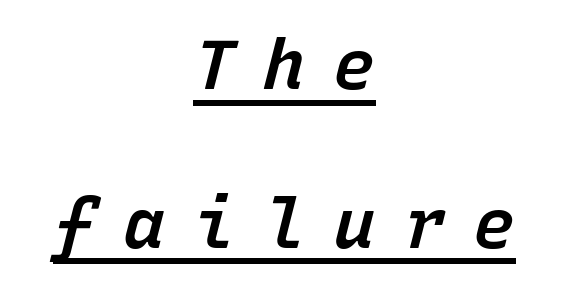
Q: Is the text bold? A: Semi-bold.
Q: Is the text italic (slanted)? A: Yes, it leans right by about 15 degrees.
Q: Is the text underlined? A: Yes.
Q: How is the paragraph aligned? A: Centered.
Q: Is the spacing between letters normal or unusually wide? A: Unusually wide.
Q: Is the spacing between lines tight, normal or loose? A: Loose.
Q: Width (condensed, normal, or wide)? A: Normal.
Q: Stroke contrast? A: Low.
Q: x-height? A: Medium.
Q: Monospaced? A: Yes.
